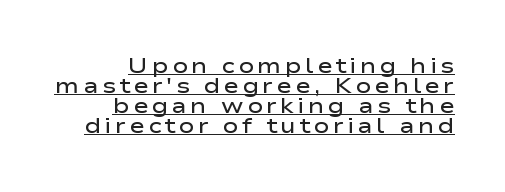
In terms of weight, the rendering is demibold, just under bold. Unlike italic type, these characters show no tilt at all. In terms of leading, this rendering errs on the cramped side. The paragraph has a hard right edge and a soft left edge. Descenders here cross a horizontal rule under the line.
